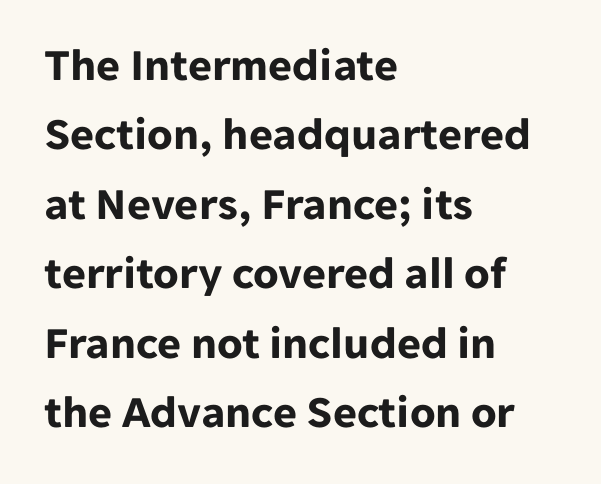
Q: Is the text bold? A: Yes.
Q: Is the text italic (slanted)? A: No, it is upright.
Q: Is the typeface a serif or a sans-serif typeface? A: Sans-serif.
Q: Is the text underlined? A: No.
Q: How is the paragraph aligned? A: Left-aligned.
Q: Is the spacing between letters normal or unusually wide? A: Normal.
Q: Is the spacing between lines tight, normal or loose? A: Normal.
Q: Width (condensed, normal, or wide)? A: Normal.
Q: Stroke contrast? A: Low.
Q: x-height? A: Medium.
Q: Monospaced? A: No.
